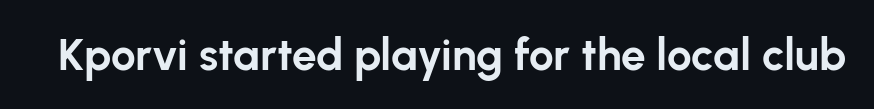
Q: Is the text bold? A: Yes.
Q: Is the text italic (slanted)? A: No, it is upright.
Q: Is the typeface a serif or a sans-serif typeface? A: Sans-serif.
Q: Is the text underlined? A: No.
Q: Is the spacing between letters normal or unusually wide? A: Normal.
Q: Width (condensed, normal, or wide)? A: Normal.
Q: Stroke contrast? A: Low.
Q: x-height? A: Medium.
Q: Monospaced? A: No.
